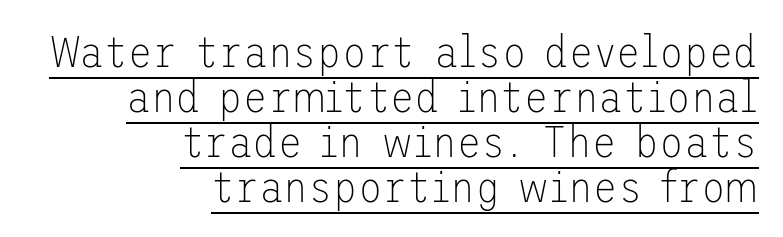
The image shows 45 px thin sans-serif type, upright; set right-aligned, tight line spacing (1.0x), normal letter spacing, underlined; low stroke contrast and a medium x-height.
